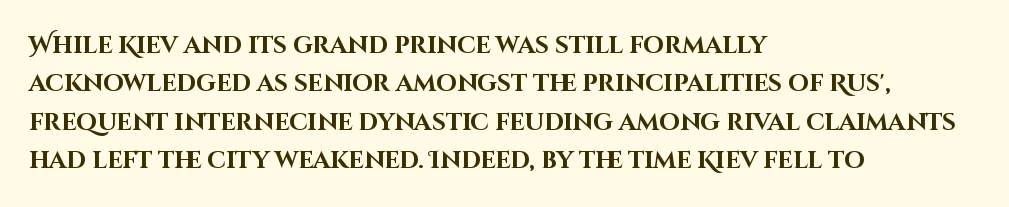
Check the space under the baseline: it is left empty. A classic flush-left, rag-right setting is used for this passage. These lines sit exactly where default settings would place them. Students, note that the glyphs here touch the page at normal intervals. The type sits square on the baseline with zero lean.
